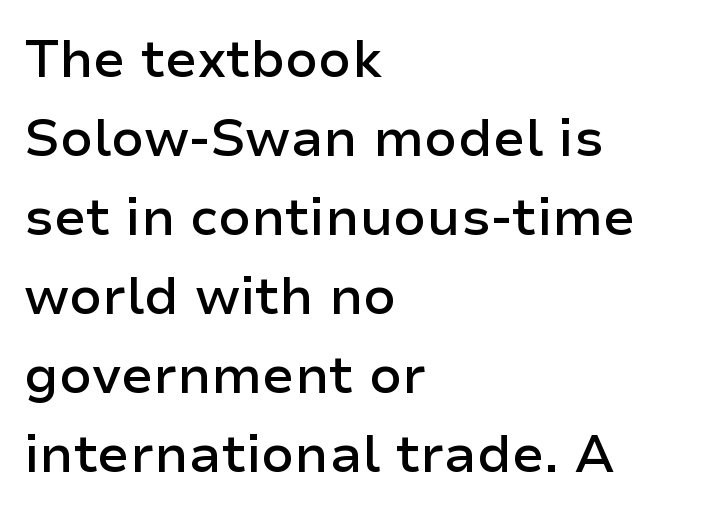
The image shows 52 px semibold sans-serif type, upright; set left-aligned, normal line spacing (1.52x), normal letter spacing, not underlined; low stroke contrast and a medium x-height.
